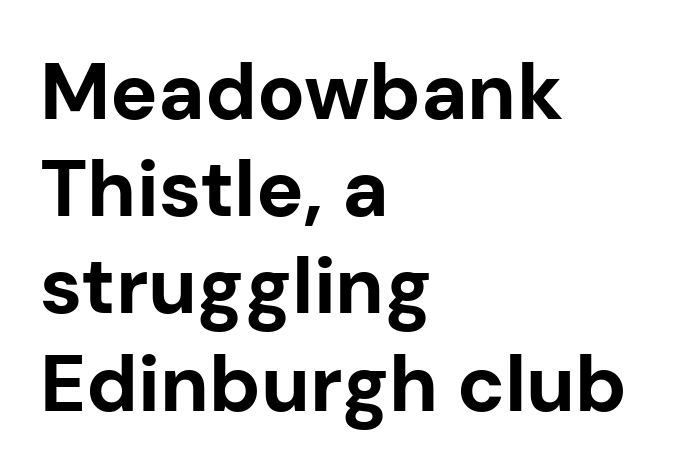
The image shows 79 px bold sans-serif type, upright; set left-aligned, line spacing 1.23x, normal letter spacing, not underlined; low stroke contrast and a medium x-height.
